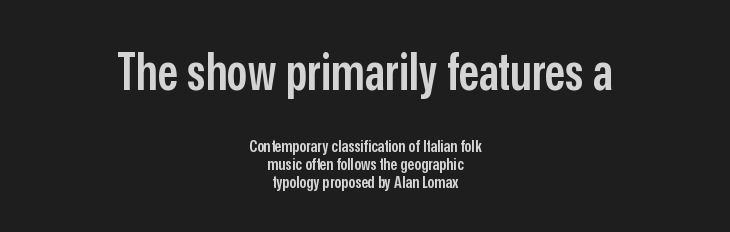
The tracking reads as untouched default to a designer's eye. This sample uses a sans-serif face. If you drew a line through each stem, it would be perfectly vertical. The letters in the upper block stand taller than those in the block below. Teacher's note: observe the equal gaps on both sides — that is centered alignment.
